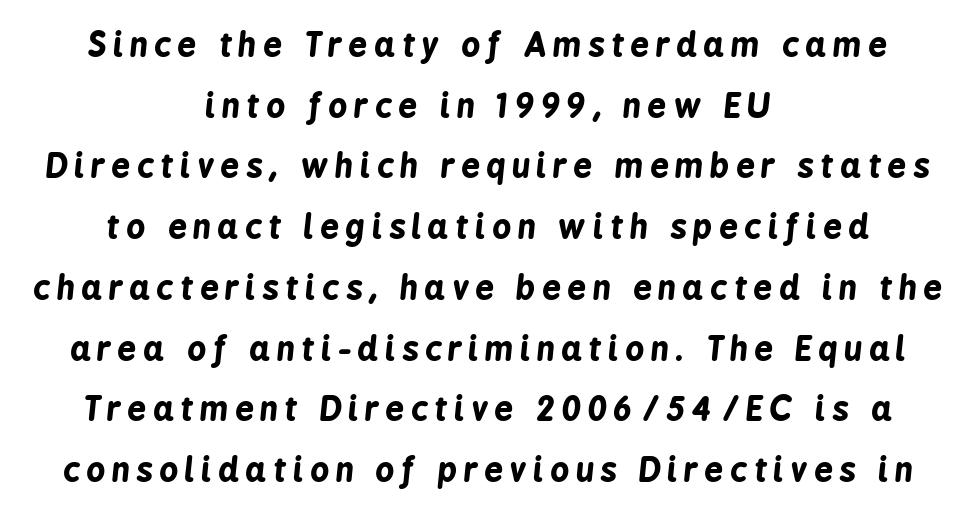
Q: Is the text bold? A: Yes.
Q: Is the text italic (slanted)? A: Yes, it leans right by about 6 degrees.
Q: Is the text underlined? A: No.
Q: How is the paragraph aligned? A: Centered.
Q: Is the spacing between letters normal or unusually wide? A: Unusually wide.
Q: Width (condensed, normal, or wide)? A: Condensed.
Q: Stroke contrast? A: Low.
Q: x-height? A: Medium.
Q: Monospaced? A: No.
